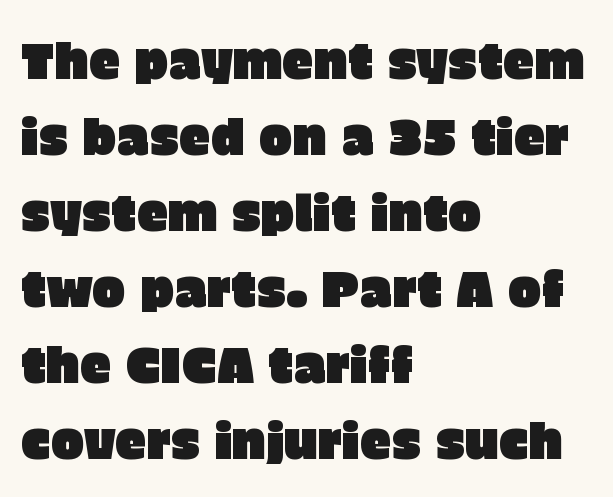
{"serif": "no", "italic": "no", "width": "normal", "stroke_contrast": "low", "x_height": "large", "monospaced": "no", "underline": "no", "align": "left", "line_spacing": "normal", "line_spacing_ratio": 1.52, "letter_spacing": "normal", "letter_spacing_em": 0.0, "glyph_px": 50}
